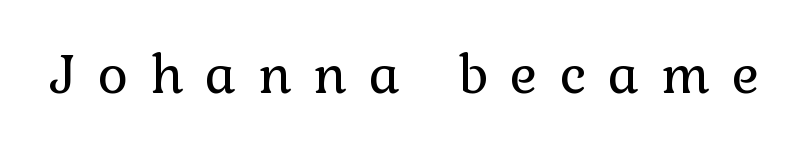
{"serif": "yes", "italic": "no", "bold": "no", "weight": "regular", "width": "normal", "stroke_contrast": "low", "x_height": "medium", "monospaced": "no", "underline": "no", "letter_spacing": "wide", "letter_spacing_em": 0.42, "glyph_px": 52}
